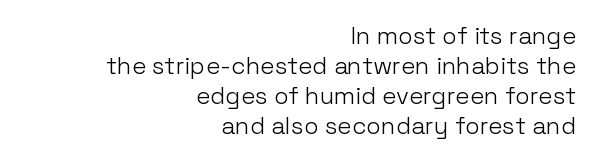
The image shows 24 px text type, upright; set right-aligned, normal line spacing (1.25x), normal letter spacing, not underlined.
